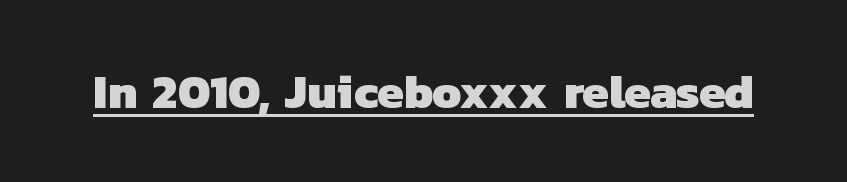
{"serif": "no", "bold": "yes", "weight": "heavy", "width": "normal", "stroke_contrast": "low", "x_height": "medium", "monospaced": "no", "underline": "yes", "letter_spacing": "normal", "letter_spacing_em": 0.0, "glyph_px": 48}
